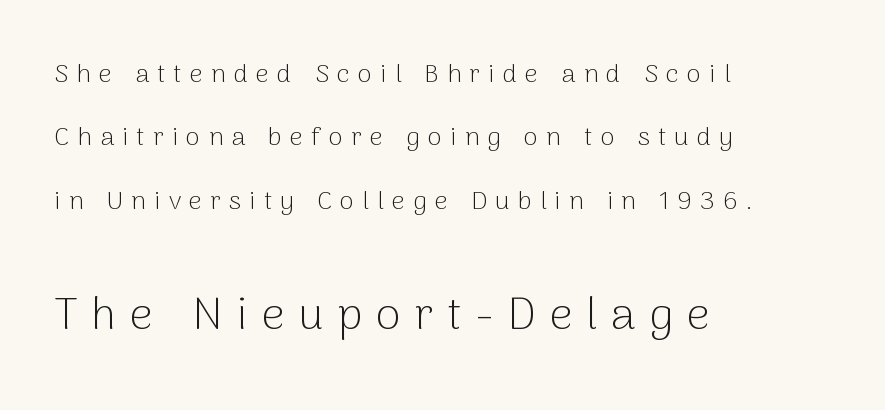
{"serif": "no", "italic": "no", "bold": "no", "weight": "light", "width": "normal", "stroke_contrast": "low", "x_height": "medium", "monospaced": "no", "underline": "no", "align": "left", "line_spacing": "loose", "line_spacing_ratio": 2.44, "letter_spacing": "wide", "letter_spacing_em": 0.31, "larger_block": "second", "size_ratio": 1.73, "glyph_px": 45}
